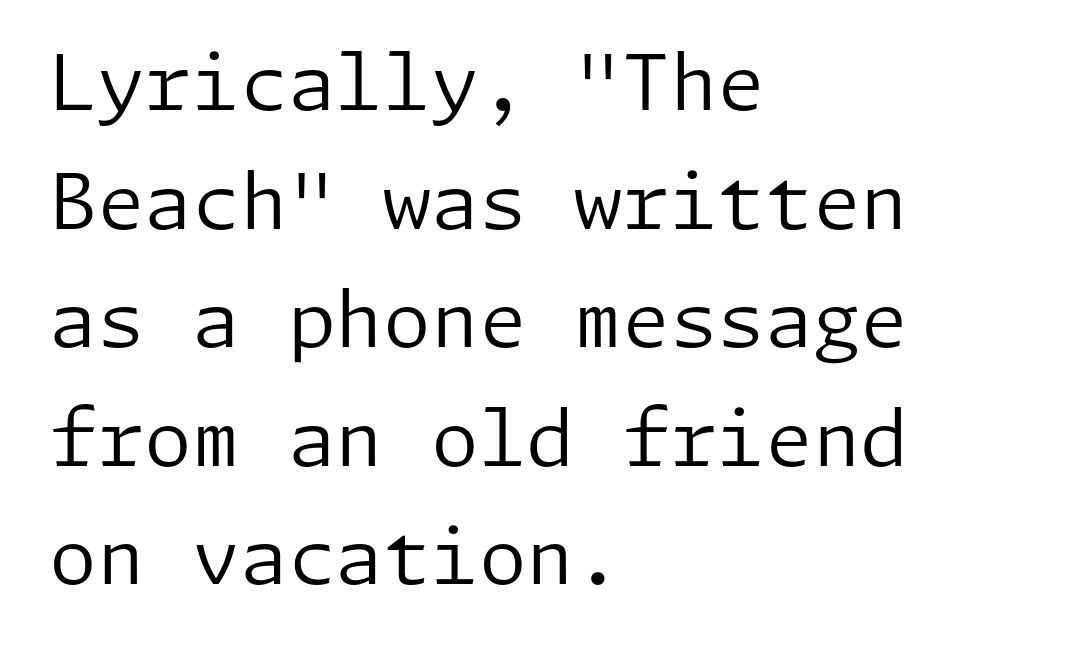
The letters look calm and open, with moderate or lighter stems. Type without underlining. The characters display no serif detailing; their extremities are plain. Successive baselines arrive at the customary interval.
